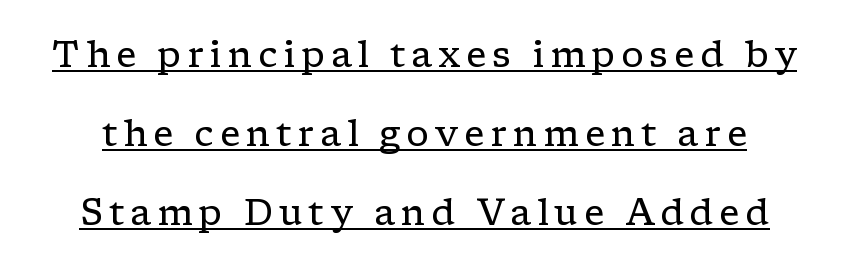
{"serif": "yes", "italic": "no", "bold": "no", "weight": "regular", "width": "wide", "stroke_contrast": "low", "x_height": "medium", "monospaced": "no", "underline": "yes", "line_spacing": "loose", "line_spacing_ratio": 2.19, "glyph_px": 36}
